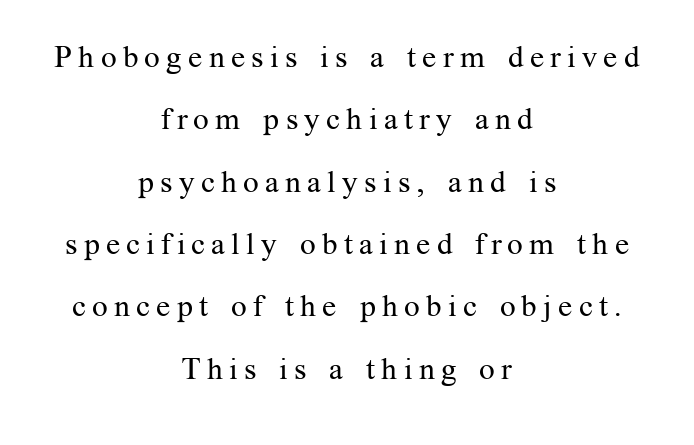
The image shows 31 px regular-weight serif type, upright; set centered, loose line spacing (2.01x), unusually wide letter spacing (+0.2 em), not underlined; medium stroke contrast and a medium x-height.
